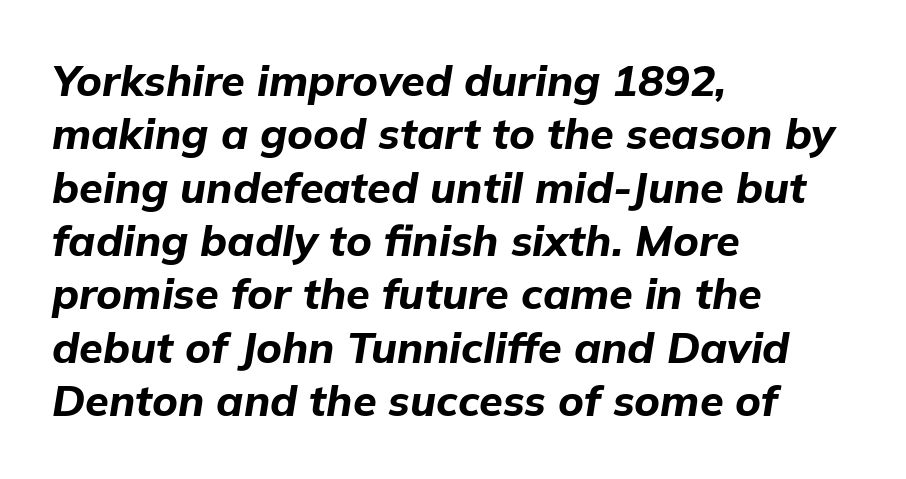
The image shows 43 px bold type, italic (leaning right); set left-aligned, line spacing 1.24x, normal letter spacing, not underlined; low stroke contrast and a medium x-height.
